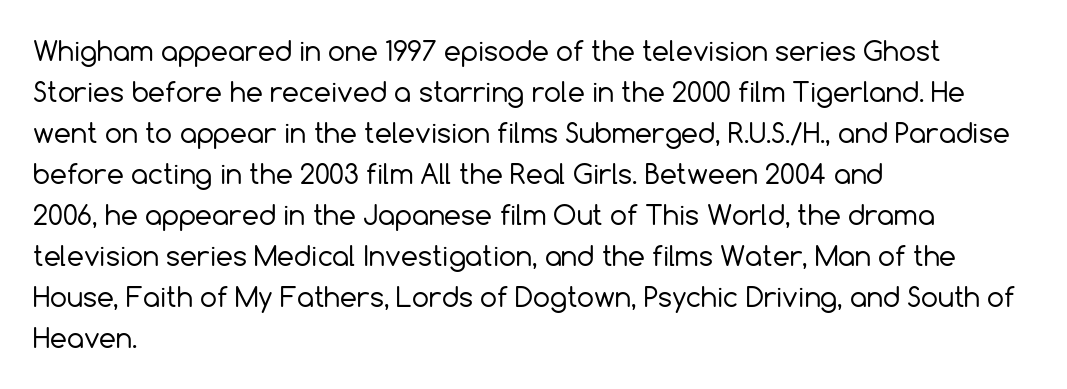
The image shows 27 px text type, upright; set left-aligned, normal line spacing (1.52x), normal letter spacing, not underlined.
